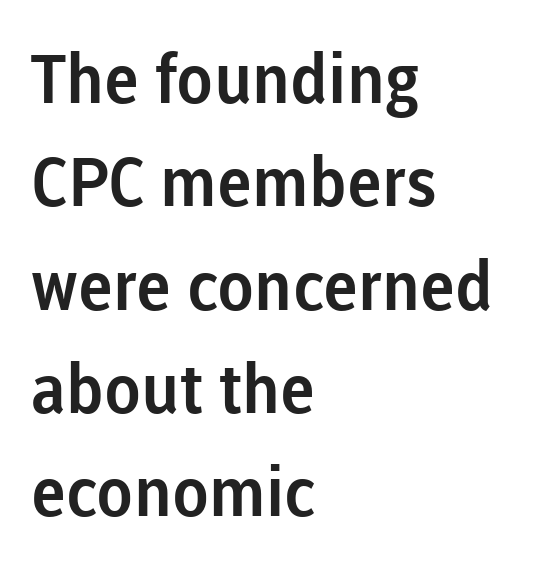
The image shows 68 px sans-serif type, upright; set left-aligned, normal line spacing (1.52x), normal letter spacing, not underlined; low stroke contrast and a medium x-height.
